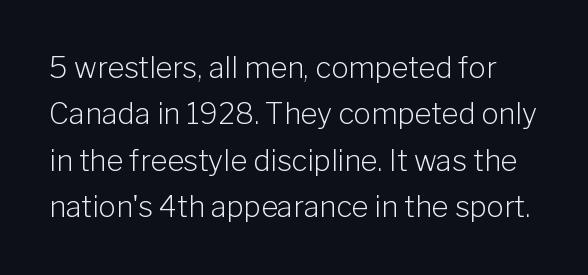
Look at the bottom of the vertical strokes: they stop flat, with no serifs. The face used here is proportionally spaced, like ordinary book or web type. Letters rest on an invisible, unmarked baseline. Weight: regular or lighter. What's the leading like? Ordinary, nothing unusual.
